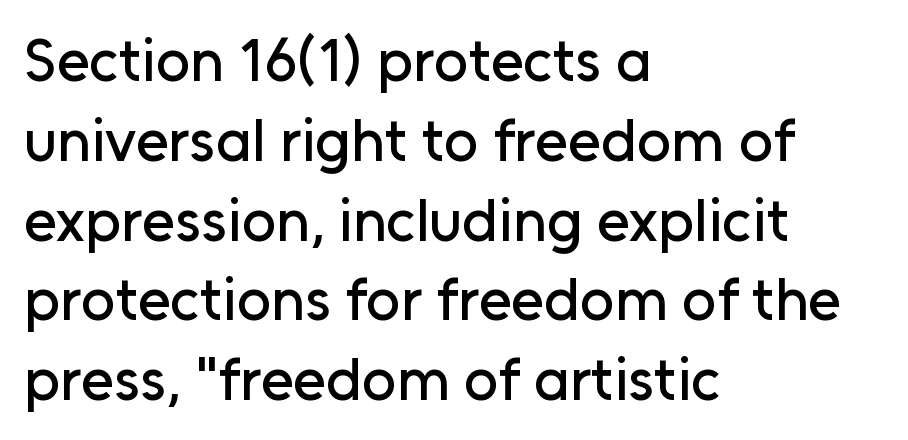
The image shows 60 px sans-serif type, upright; set left-aligned, normal line spacing (1.33x), normal letter spacing, not underlined; low stroke contrast and a medium x-height.
